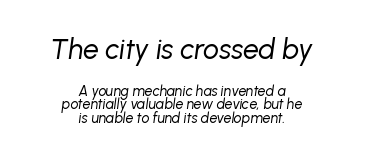
Q: Is the text bold? A: No.
Q: Is the text italic (slanted)? A: Yes, it leans right by about 8 degrees.
Q: Is the text underlined? A: No.
Q: How is the paragraph aligned? A: Centered.
Q: Is the spacing between letters normal or unusually wide? A: Normal.
Q: Is the spacing between lines tight, normal or loose? A: Tight.
Q: Which block of text is set in a larger size, the first (top) or the second (bottom)? A: The first (top) one.
Q: Width (condensed, normal, or wide)? A: Normal.
Q: Stroke contrast? A: Low.
Q: x-height? A: Medium.
Q: Monospaced? A: No.
